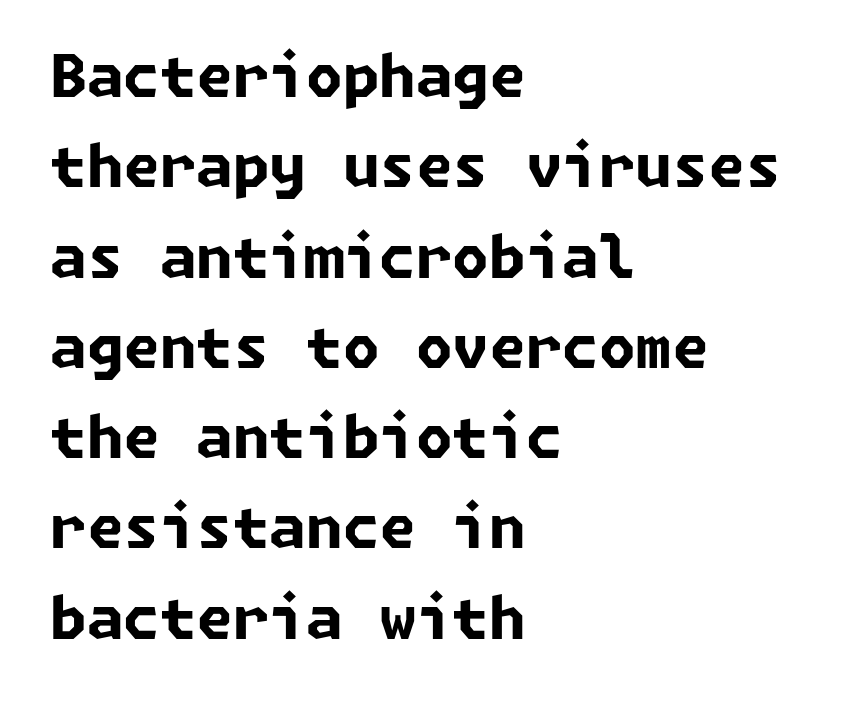
The letters carry no serifs — their stems end cleanly without finishing strokes. Compared with a centered layout, this one pins lines to the left instead. The tracking reads as untouched default to a designer's eye. Words float on clear page, feet unadorned.
